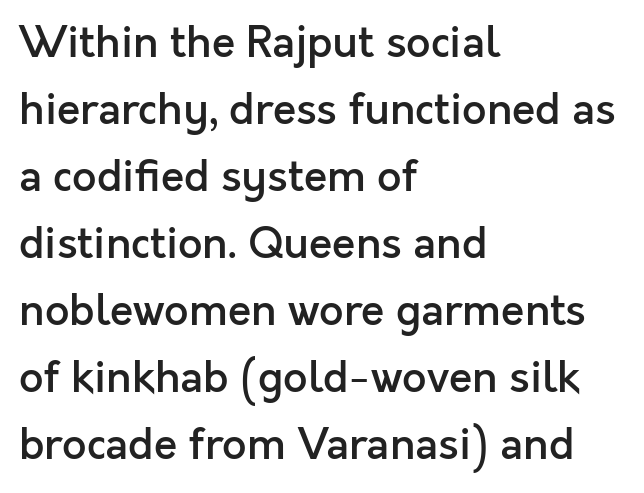
The rendering shows plain stroke endings on the letterforms — a sans-serif design. Caption: standard tracking, unaltered. Regarding leading, the lines here are spaced in the standard way. A typesetter would mark this as roman, not italic.
